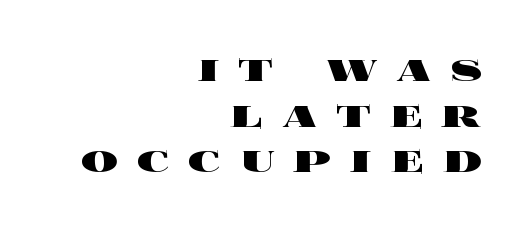
Q: Is the text bold? A: Yes.
Q: Is the text italic (slanted)? A: No, it is upright.
Q: Is the text underlined? A: No.
Q: How is the paragraph aligned? A: Right-aligned.
Q: Is the spacing between letters normal or unusually wide? A: Unusually wide.
Q: Is the spacing between lines tight, normal or loose? A: Tight.
Q: Width (condensed, normal, or wide)? A: Wide.
Q: x-height? A: Large.
Q: Monospaced? A: No.
